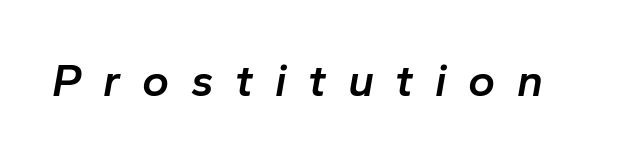
The image shows 46 px semibold type, italic (leaning right); set unusually wide letter spacing (+0.47 em), not underlined; low stroke contrast and a medium x-height.
